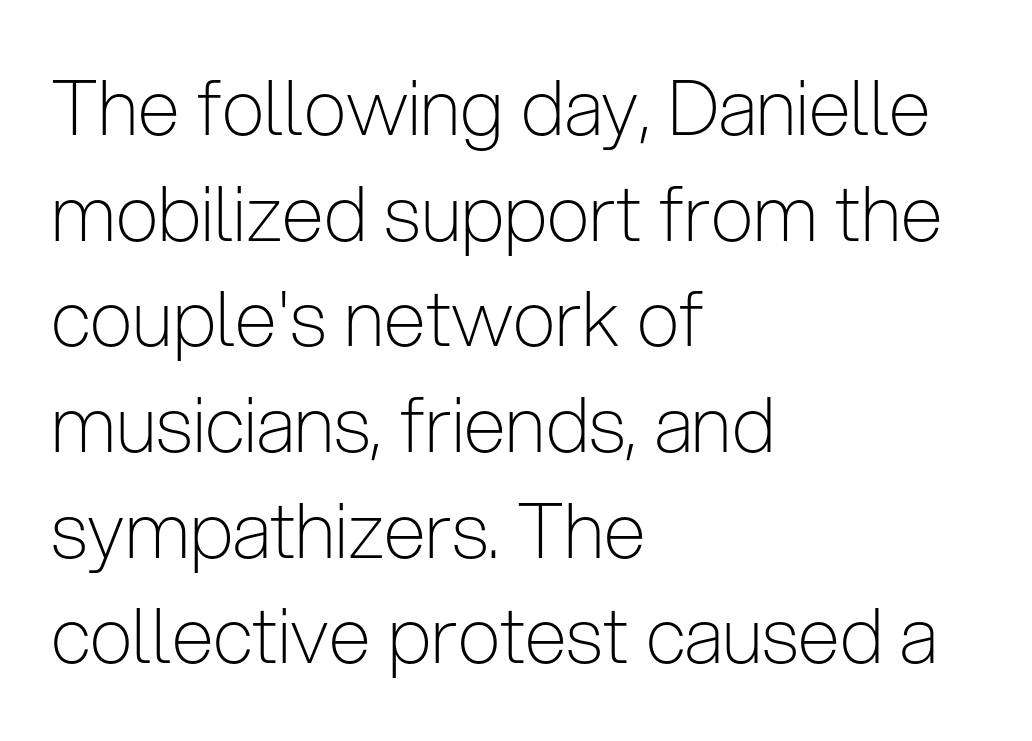
The image shows 76 px light, condensed sans-serif type, upright; set left-aligned, normal line spacing (1.39x), normal letter spacing, not underlined; low stroke contrast and a medium x-height.
